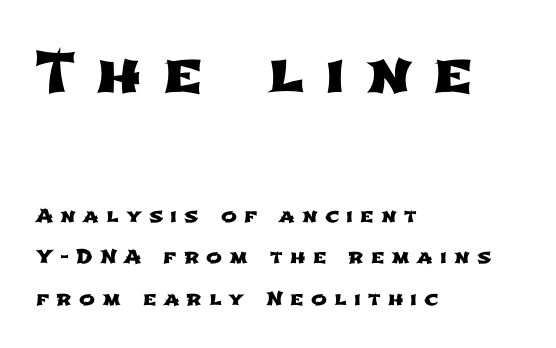
Q: Is the typeface a serif or a sans-serif typeface? A: Sans-serif.
Q: Is the text underlined? A: No.
Q: How is the paragraph aligned? A: Left-aligned.
Q: Is the spacing between letters normal or unusually wide? A: Unusually wide.
Q: Is the spacing between lines tight, normal or loose? A: Loose.
Q: Which block of text is set in a larger size, the first (top) or the second (bottom)? A: The first (top) one.
Q: Width (condensed, normal, or wide)? A: Wide.
Q: Stroke contrast? A: Low.
Q: x-height? A: Medium.
Q: Monospaced? A: No.
